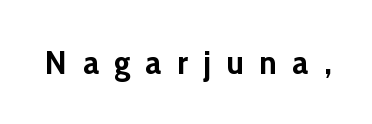
Q: Is the text bold? A: Yes.
Q: Is the text italic (slanted)? A: No, it is upright.
Q: Is the typeface a serif or a sans-serif typeface? A: Sans-serif.
Q: Is the text underlined? A: No.
Q: Is the spacing between letters normal or unusually wide? A: Unusually wide.
Q: Width (condensed, normal, or wide)? A: Normal.
Q: Stroke contrast? A: Low.
Q: x-height? A: Medium.
Q: Monospaced? A: No.
